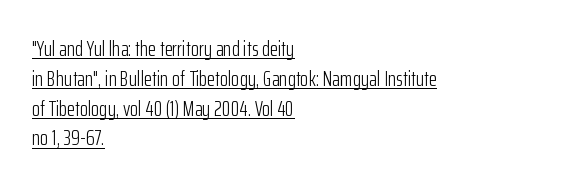
{"italic": "no", "bold": "no", "underline": "yes", "align": "left", "line_spacing": "normal", "line_spacing_ratio": 1.42, "letter_spacing": "normal", "letter_spacing_em": 0.0, "glyph_px": 21}
